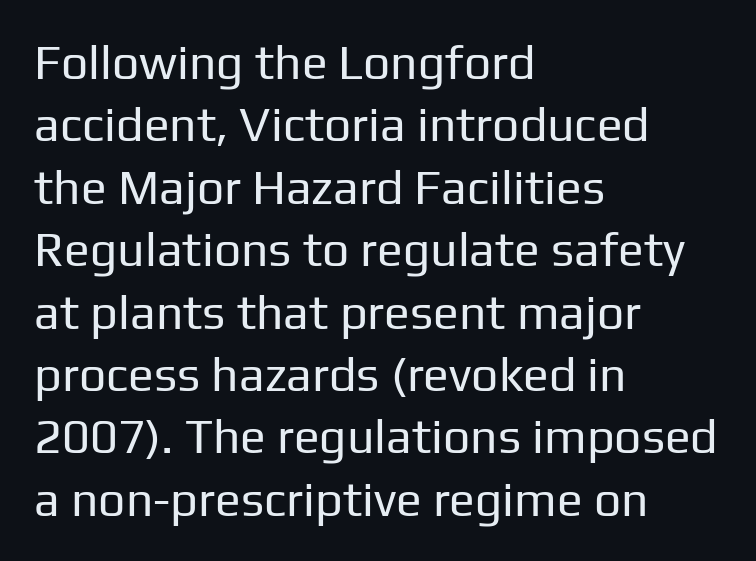
The image shows 48 px regular-weight sans-serif type, upright; set left-aligned, normal line spacing (1.3x), normal letter spacing, not underlined; low stroke contrast and a medium x-height.
